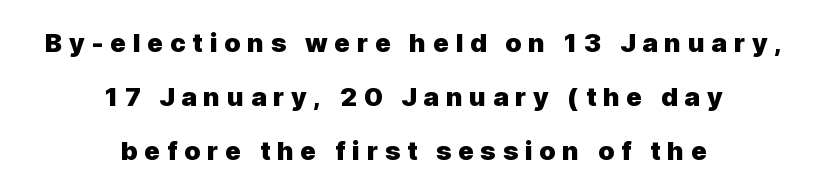
{"italic": "no", "bold": "yes", "underline": "no", "align": "center", "line_spacing": "loose", "line_spacing_ratio": 2.07, "letter_spacing": "wide", "letter_spacing_em": 0.26, "glyph_px": 26}
